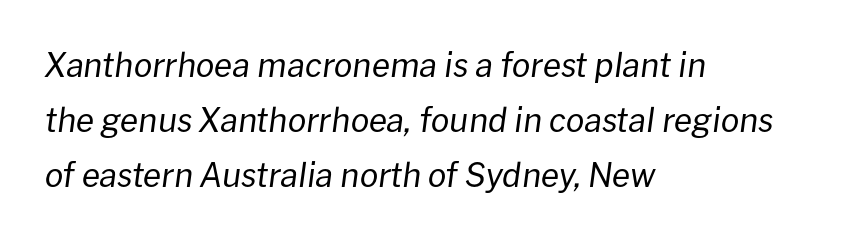
The image shows 33 px regular-weight type, italic (leaning right); set left-aligned, normal line spacing (1.66x), normal letter spacing, not underlined; low stroke contrast and a medium x-height.
